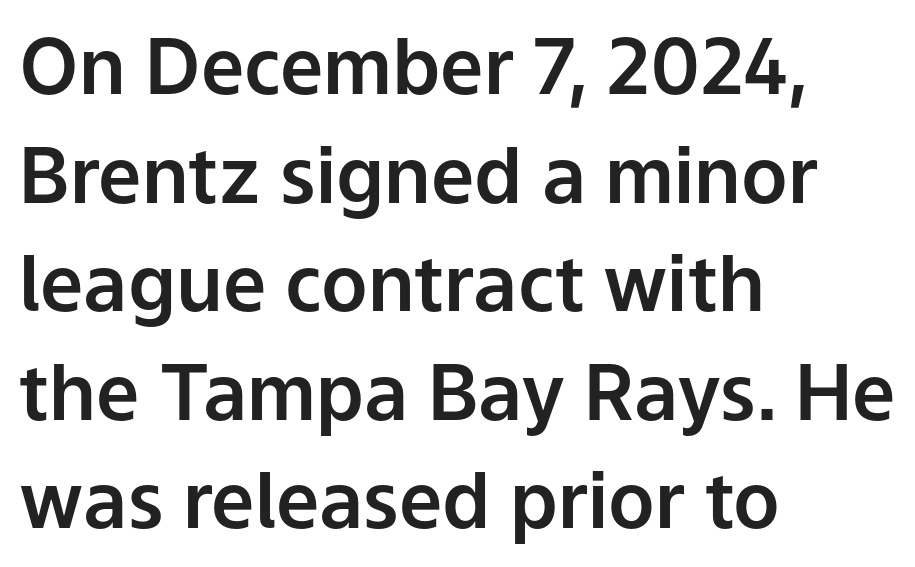
{"serif": "no", "italic": "no", "width": "normal", "stroke_contrast": "low", "x_height": "medium", "monospaced": "no", "underline": "no", "align": "left", "line_spacing": "normal", "line_spacing_ratio": 1.41, "letter_spacing": "normal", "letter_spacing_em": 0.0, "glyph_px": 77}
